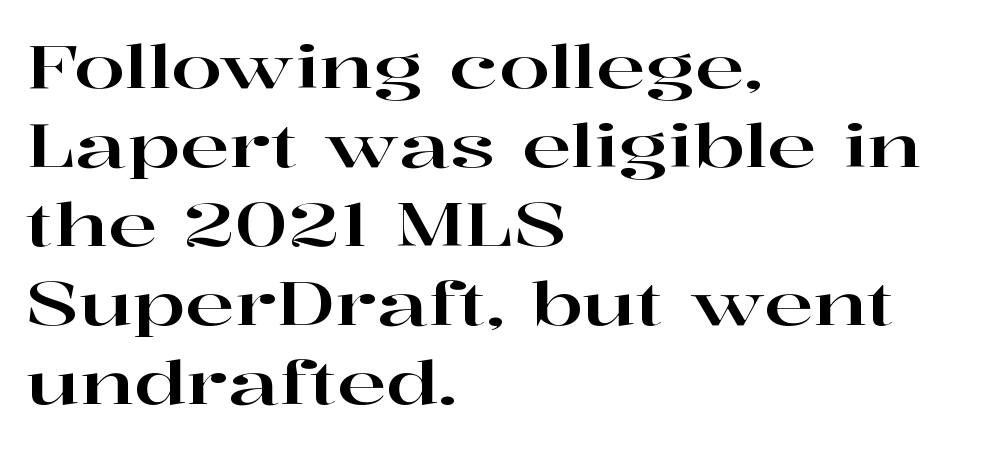
The image shows 59 px wide serif type, upright; set left-aligned, normal line spacing (1.34x), normal letter spacing, not underlined; high stroke contrast and a medium x-height.
